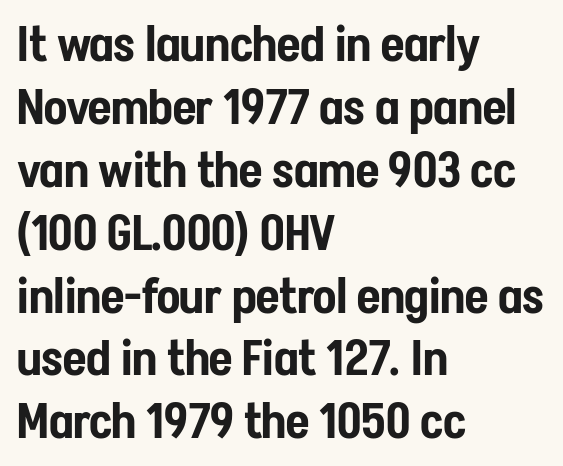
{"serif": "no", "italic": "no", "width": "condensed", "stroke_contrast": "low", "x_height": "medium", "monospaced": "no", "underline": "no", "align": "left", "line_spacing": "normal", "line_spacing_ratio": 1.31, "letter_spacing": "normal", "letter_spacing_em": 0.0, "glyph_px": 48}
